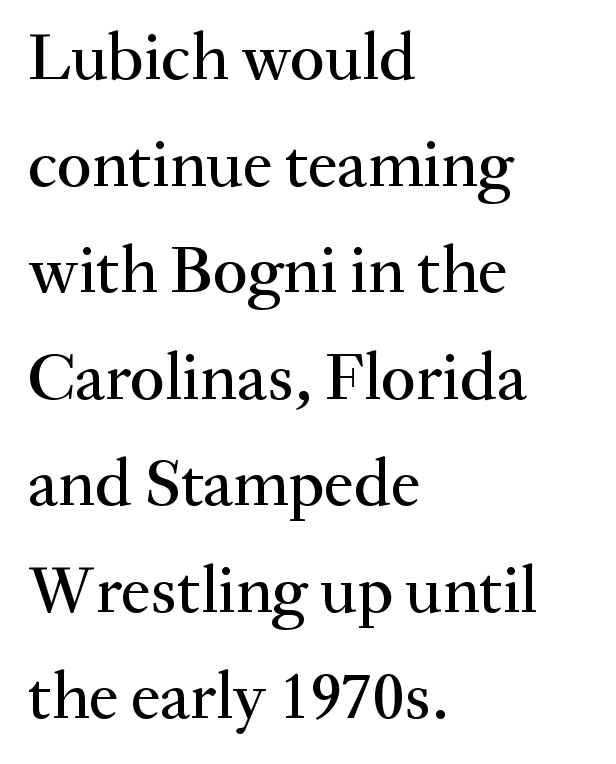
Glance below the letters and you will spot only blank space. The text block is weighted toward the left margin, trailing off unevenly rightward. The typography opts for an upright posture over an oblique one. Observe the serifs anchoring each vertical stroke in this sample. Inter-character spacing is left at the font's built-in metrics. Each letter keeps its own natural width here, so spacing adapts to shape.
